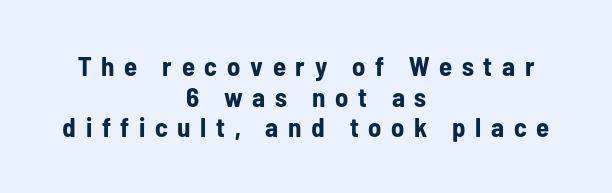
The image shows 27 px bold type, upright; set centered, tight line spacing (1.13x), unusually wide letter spacing (+0.36 em), not underlined.
